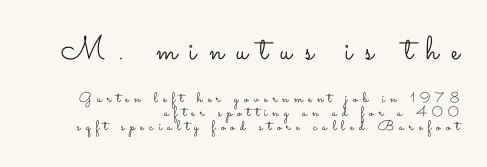
{"bold": "no", "weight": "light", "width": "wide", "stroke_contrast": "low", "x_height": "small", "monospaced": "no", "underline": "no", "align": "right", "line_spacing": "tight", "line_spacing_ratio": 1.01, "letter_spacing": "wide", "letter_spacing_em": 0.38, "larger_block": "first", "size_ratio": 2.36, "glyph_px": 33}
